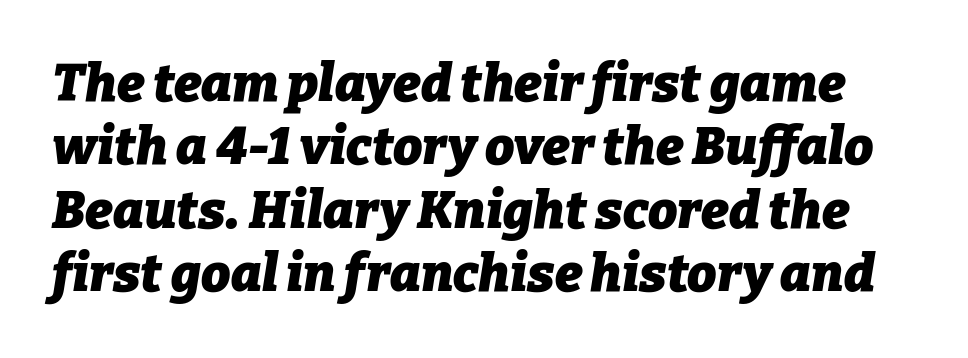
In terms of posture, this sample is oblique. You could not count columns in this text — the font is proportionally spaced. This sample uses plain, unmodified letter spacing. Caption: bold face, heavy strokes. Honestly, there is no underline to notice here at all.
